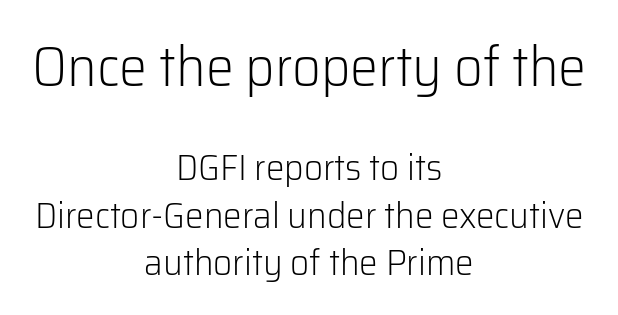
Q: Is the text bold? A: No.
Q: Is the text italic (slanted)? A: No, it is upright.
Q: Is the typeface a serif or a sans-serif typeface? A: Sans-serif.
Q: Is the text underlined? A: No.
Q: How is the paragraph aligned? A: Centered.
Q: Is the spacing between letters normal or unusually wide? A: Normal.
Q: Is the spacing between lines tight, normal or loose? A: Normal.
Q: Which block of text is set in a larger size, the first (top) or the second (bottom)? A: The first (top) one.
Q: Width (condensed, normal, or wide)? A: Normal.
Q: Stroke contrast? A: Low.
Q: x-height? A: Medium.
Q: Monospaced? A: No.
